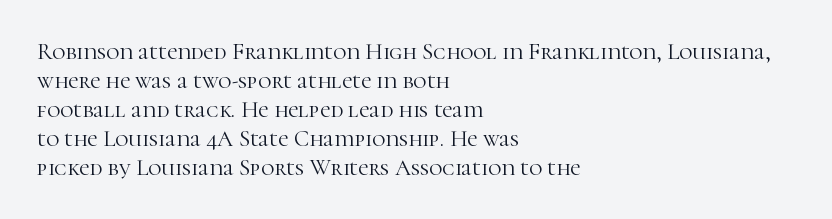
The image shows 23 px text type, upright; set left-aligned, normal line spacing (1.26x), normal letter spacing, not underlined.
